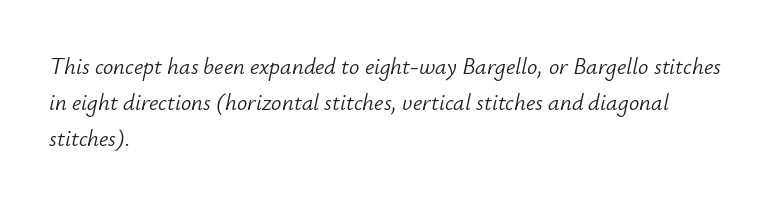
{"italic": "yes", "lean": "right", "slant_degrees": 12, "bold": "no", "underline": "no", "align": "left", "line_spacing": "normal", "line_spacing_ratio": 1.57, "letter_spacing": "normal", "letter_spacing_em": 0.0, "glyph_px": 23}
